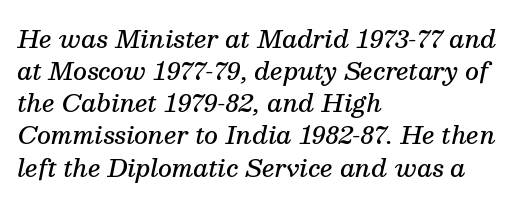
Q: Is the text bold? A: Semi-bold.
Q: Is the text italic (slanted)? A: Yes, it leans right by about 13 degrees.
Q: Is the text underlined? A: No.
Q: How is the paragraph aligned? A: Left-aligned.
Q: Is the spacing between letters normal or unusually wide? A: Normal.
Q: Is the spacing between lines tight, normal or loose? A: Normal.
